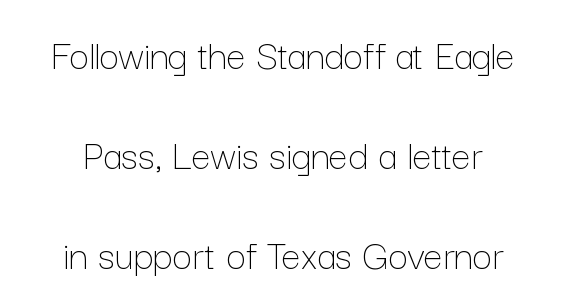
{"italic": "no", "bold": "no", "weight": "thin", "width": "normal", "stroke_contrast": "low", "x_height": "medium", "monospaced": "no", "underline": "no", "align": "center", "line_spacing": "loose", "line_spacing_ratio": 2.32, "letter_spacing": "normal", "letter_spacing_em": 0.0, "glyph_px": 43}
